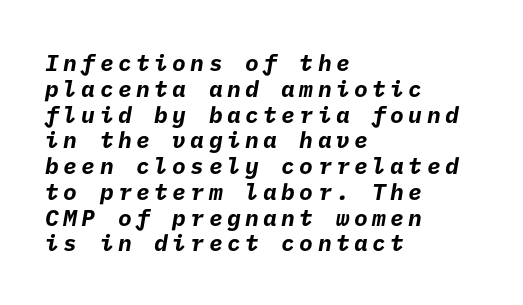
Quick note: interline space is minimal. The lines are quadded left. A dark, heavy texture on the line: the type is bold. Unmarked baselines from the first word to the last.
